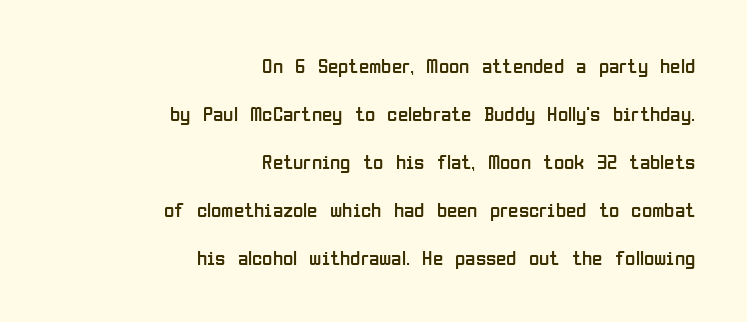
Rule under the text: the space is simply empty. Compared with typical paragraphs, the rows here are farther apart. One-word summary of the alignment: right. The typography opts for an upright posture over an oblique one.
